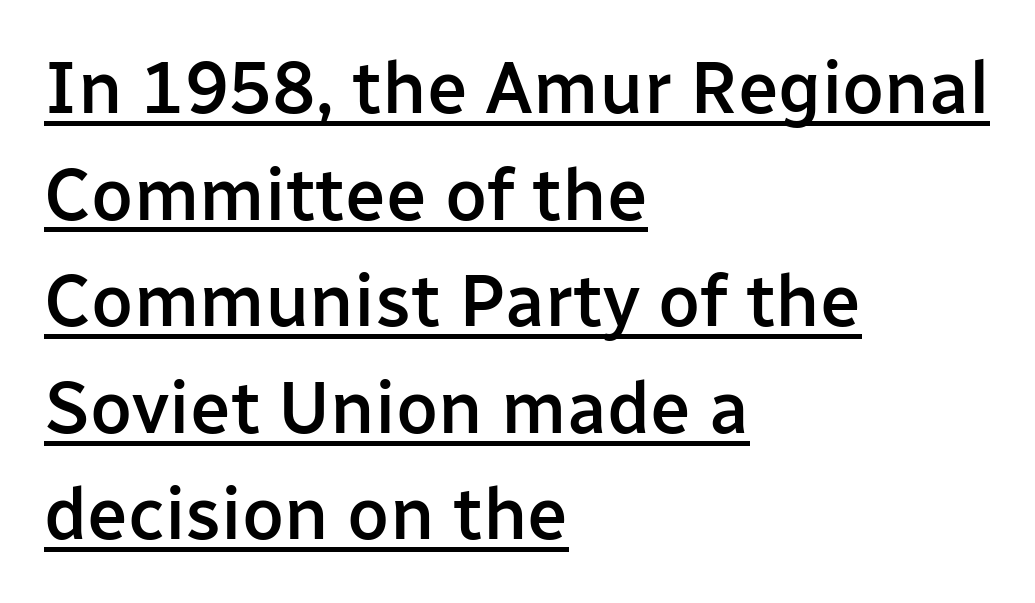
Q: Is the text bold? A: Semi-bold.
Q: Is the text italic (slanted)? A: No, it is upright.
Q: Is the typeface a serif or a sans-serif typeface? A: Sans-serif.
Q: Is the text underlined? A: Yes.
Q: How is the paragraph aligned? A: Left-aligned.
Q: Is the spacing between letters normal or unusually wide? A: Normal.
Q: Is the spacing between lines tight, normal or loose? A: Normal.
Q: Width (condensed, normal, or wide)? A: Normal.
Q: Stroke contrast? A: Low.
Q: x-height? A: Medium.
Q: Monospaced? A: No.
